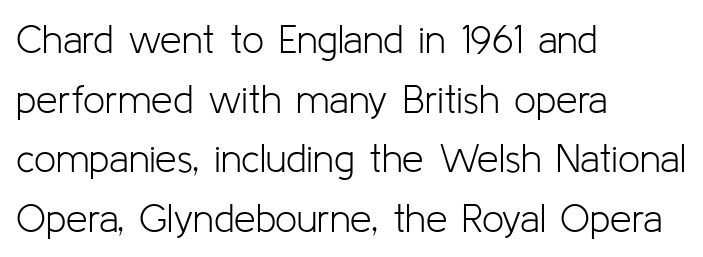
The image shows 39 px light sans-serif type, upright; set left-aligned, normal line spacing (1.53x), normal letter spacing, not underlined; low stroke contrast and a medium x-height.
